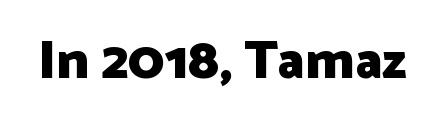
Grotesque or geometric, the face here clearly has no serifs. Observe the ordinary spacing: letters are neighbours, not strangers. Does the lettering tilt? It doesn't — this is upright. A dark, heavy texture on the line: the type is bold. Here the designer chose a conventional face with non-uniform glyph widths.
